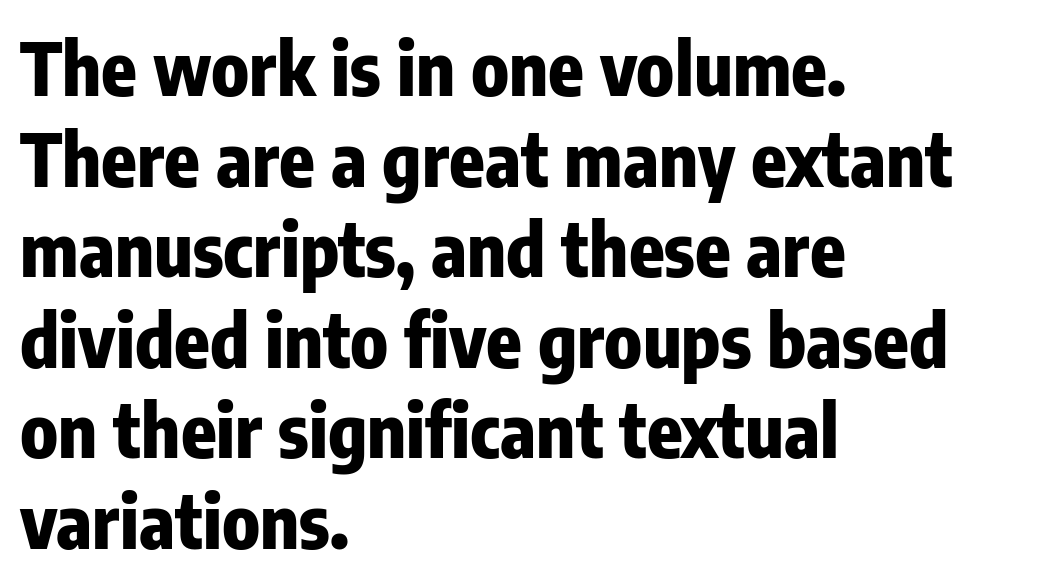
The image shows 73 px heavy, condensed sans-serif type, upright; set left-aligned, line spacing 1.24x, normal letter spacing, not underlined; low stroke contrast and a medium x-height.
